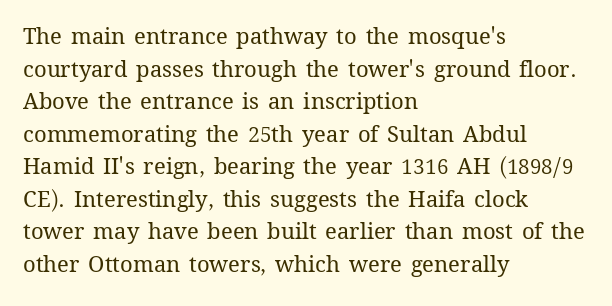
{"italic": "no", "bold": "no", "underline": "no", "align": "left", "line_spacing": "normal", "line_spacing_ratio": 1.48, "letter_spacing": "normal", "letter_spacing_em": 0.0, "glyph_px": 22}
